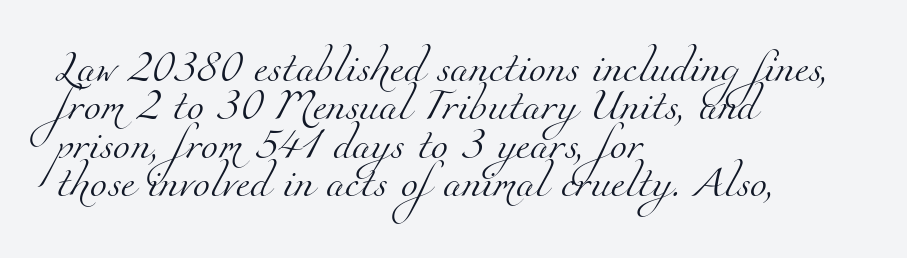
{"serif": "yes", "bold": "no", "weight": "light", "width": "normal", "stroke_contrast": "medium", "x_height": "small", "monospaced": "no", "underline": "no", "align": "left", "line_spacing_ratio": 1.24, "letter_spacing": "normal", "letter_spacing_em": 0.0, "glyph_px": 31}
